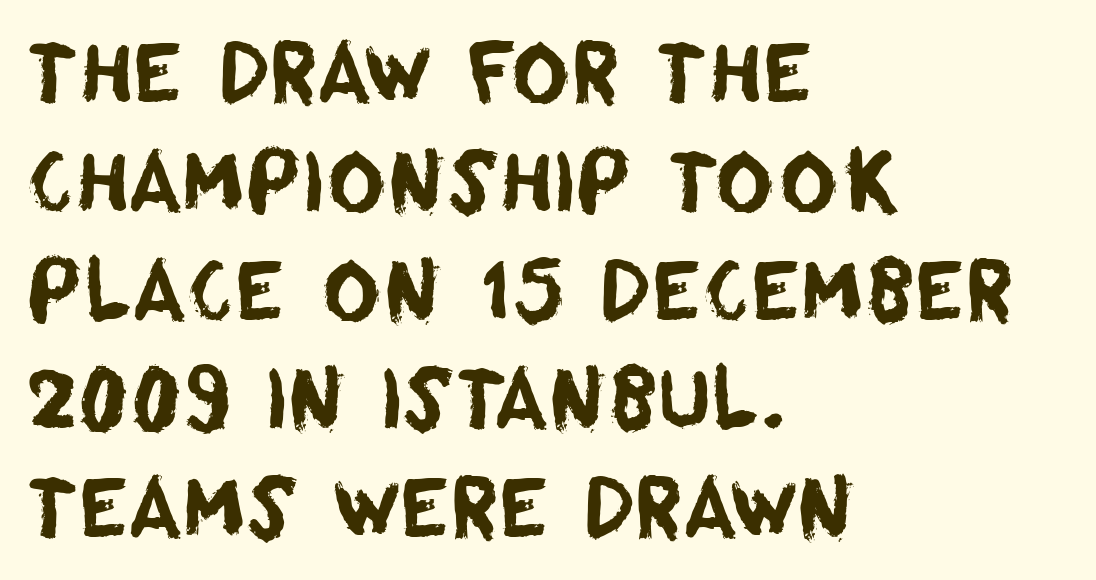
{"serif": "no", "width": "normal", "stroke_contrast": "low", "x_height": "large", "monospaced": "no", "underline": "no", "align": "left", "line_spacing": "normal", "line_spacing_ratio": 1.36, "letter_spacing": "normal", "letter_spacing_em": 0.0, "glyph_px": 80}
